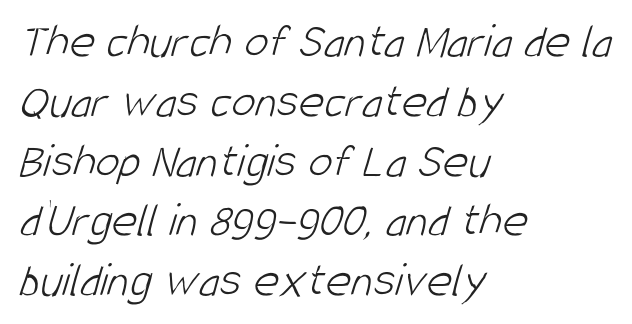
The image shows 49 px light, condensed sans-serif type; set left-aligned, line spacing 1.22x, normal letter spacing, not underlined; low stroke contrast and a large x-height.
